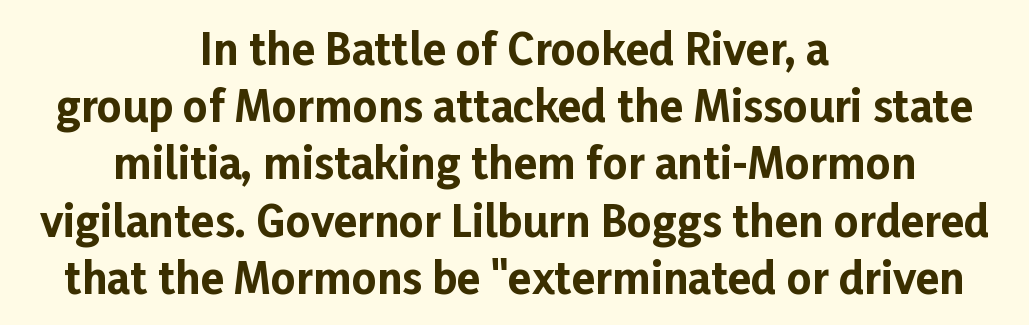
Q: Is the text bold? A: Yes.
Q: Is the text italic (slanted)? A: No, it is upright.
Q: Is the typeface a serif or a sans-serif typeface? A: Sans-serif.
Q: Is the text underlined? A: No.
Q: How is the paragraph aligned? A: Centered.
Q: Is the spacing between letters normal or unusually wide? A: Normal.
Q: Is the spacing between lines tight, normal or loose? A: Normal.
Q: Width (condensed, normal, or wide)? A: Normal.
Q: Stroke contrast? A: Low.
Q: x-height? A: Medium.
Q: Monospaced? A: No.
